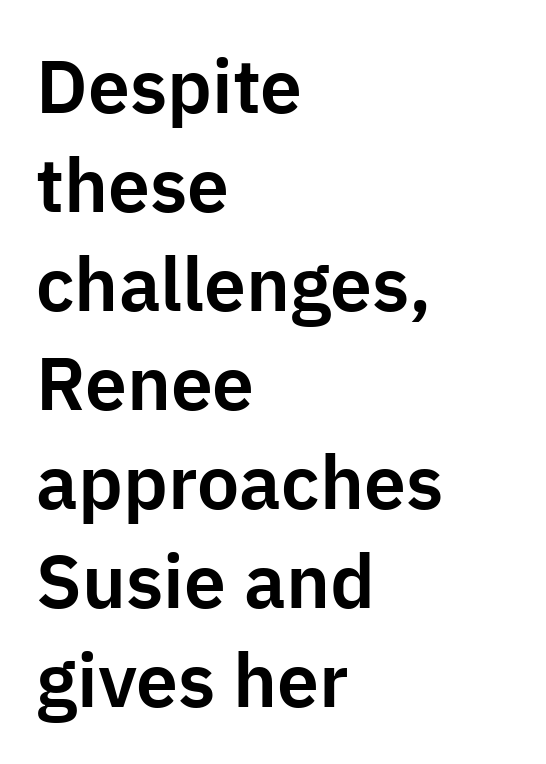
{"serif": "no", "italic": "no", "width": "normal", "stroke_contrast": "low", "x_height": "medium", "monospaced": "no", "underline": "no", "align": "left", "line_spacing": "normal", "line_spacing_ratio": 1.32, "letter_spacing": "normal", "letter_spacing_em": 0.0, "glyph_px": 75}
